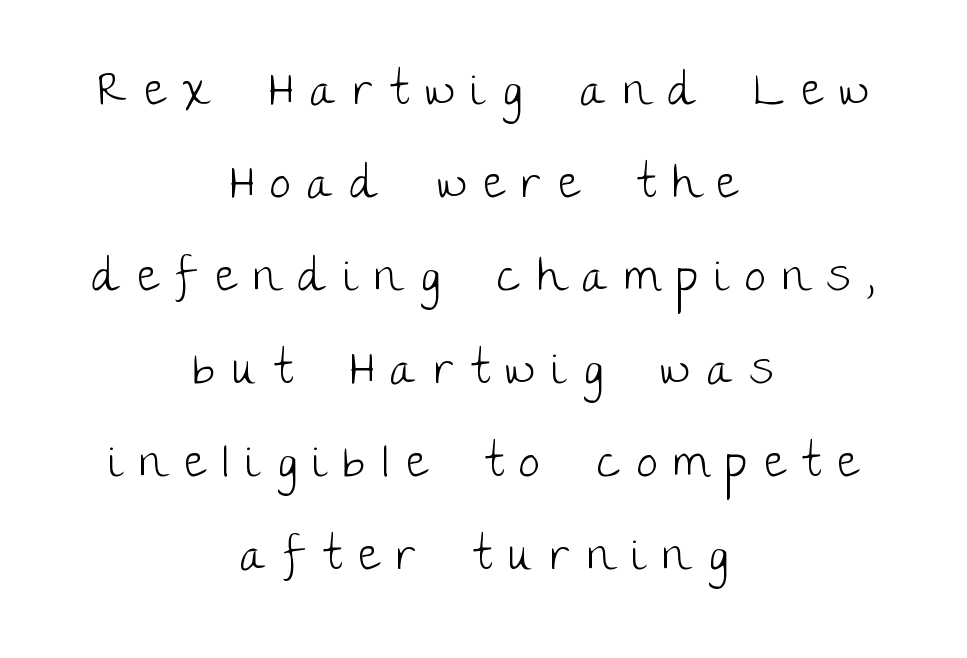
Character widths vary here, with narrow letters taking less room than wide ones. Does the lettering tilt? It doesn't — this is upright. Quick note: underline off. Unlike a traditional serif, this face leaves its strokes unadorned. The whitespace from short lines is split evenly between both sides. The characters are drawn with everyday or finer stroke widths.
